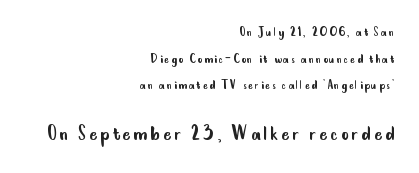
{"italic": "no", "bold": "no", "underline": "no", "align": "right", "line_spacing": "loose", "line_spacing_ratio": 1.9, "larger_block": "second", "size_ratio": 1.64, "glyph_px": 23}
